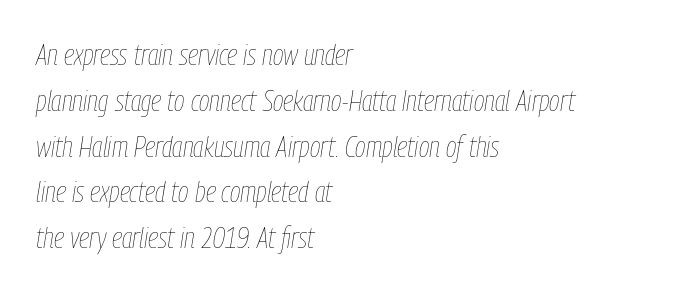
{"italic": "yes", "lean": "right", "slant_degrees": 9, "bold": "no", "weight": "thin", "width": "condensed", "stroke_contrast": "low", "x_height": "medium", "monospaced": "no", "underline": "no", "align": "left", "line_spacing": "normal", "line_spacing_ratio": 1.58, "letter_spacing": "normal", "letter_spacing_em": 0.0, "glyph_px": 29}
